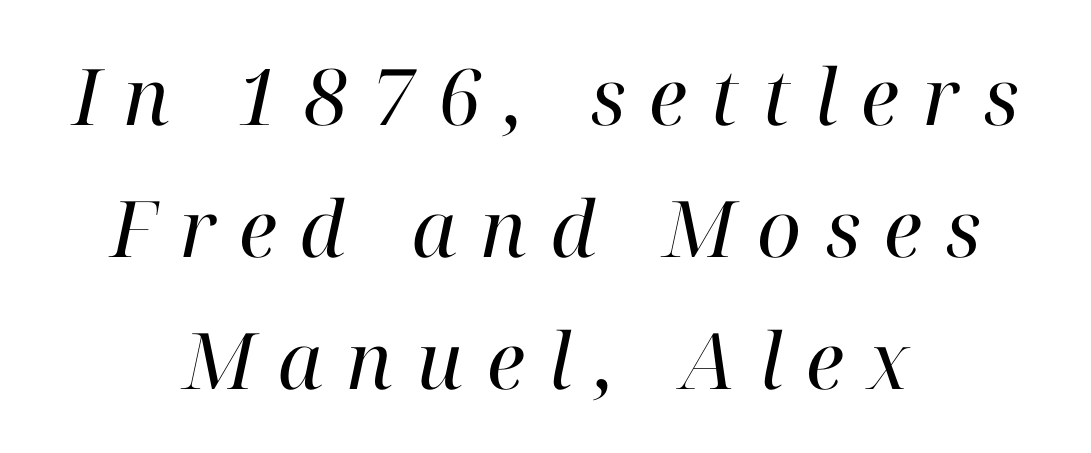
{"serif": "yes", "italic": "yes", "lean": "right", "slant_degrees": 12, "bold": "no", "weight": "regular", "width": "normal", "stroke_contrast": "high", "x_height": "medium", "monospaced": "no", "underline": "no", "align": "center", "line_spacing": "normal", "line_spacing_ratio": 1.69, "letter_spacing": "wide", "letter_spacing_em": 0.3, "glyph_px": 78}
